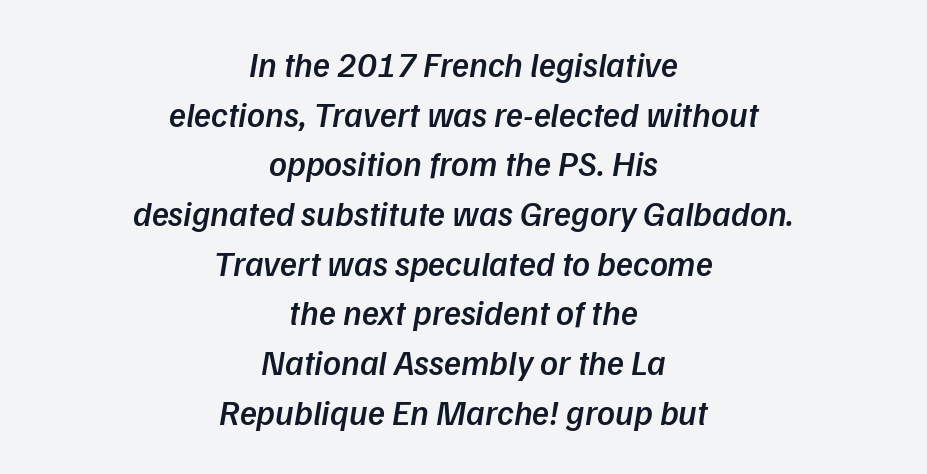
The image shows 35 px semibold type, italic (leaning right); set centered, normal line spacing (1.42x), normal letter spacing, not underlined; low stroke contrast and a medium x-height.
